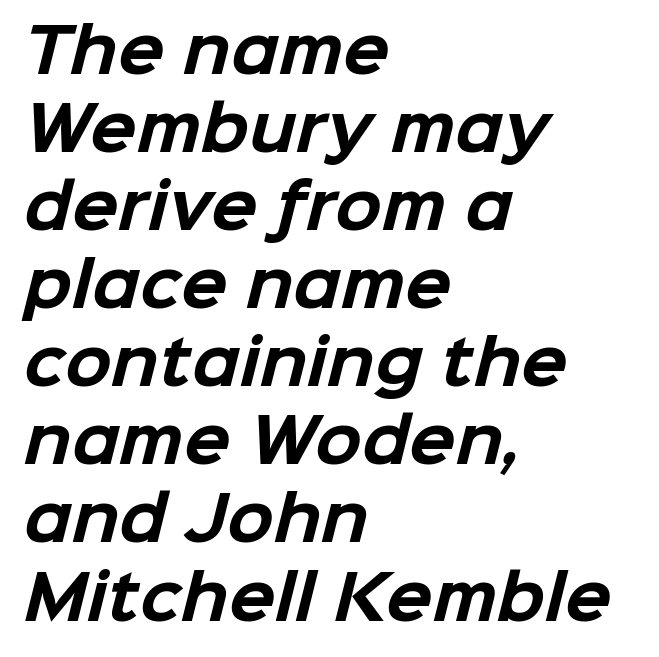
{"serif": "no", "bold": "yes", "weight": "bold", "width": "normal", "stroke_contrast": "low", "x_height": "medium", "monospaced": "no", "underline": "no", "align": "left", "line_spacing": "normal", "line_spacing_ratio": 1.28, "letter_spacing": "normal", "letter_spacing_em": 0.0, "glyph_px": 61}
